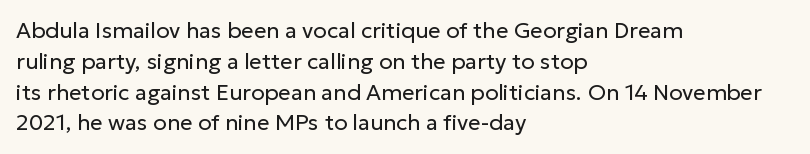
{"italic": "no", "bold": "no", "underline": "no", "align": "left", "line_spacing": "normal", "line_spacing_ratio": 1.4, "letter_spacing": "normal", "letter_spacing_em": 0.0, "glyph_px": 22}
